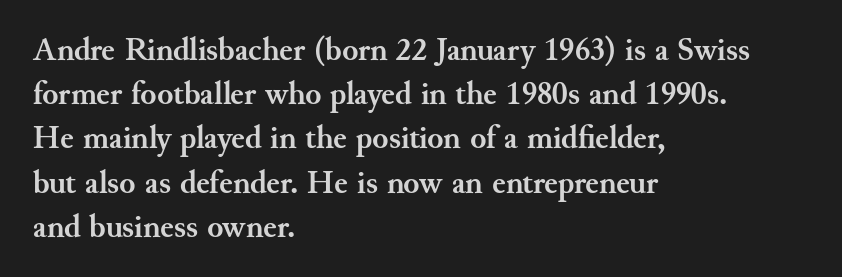
{"serif": "yes", "italic": "no", "bold": "yes", "weight": "semibold", "width": "normal", "stroke_contrast": "medium", "x_height": "small", "monospaced": "no", "underline": "no", "align": "left", "line_spacing": "normal", "line_spacing_ratio": 1.34, "letter_spacing": "normal", "letter_spacing_em": 0.0, "glyph_px": 33}
